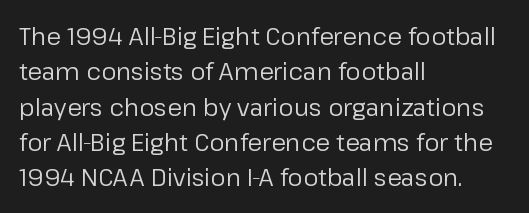
Q: Is the text bold? A: No.
Q: Is the text italic (slanted)? A: No, it is upright.
Q: Is the text underlined? A: No.
Q: How is the paragraph aligned? A: Left-aligned.
Q: Is the spacing between letters normal or unusually wide? A: Normal.
Q: Is the spacing between lines tight, normal or loose? A: Normal.
